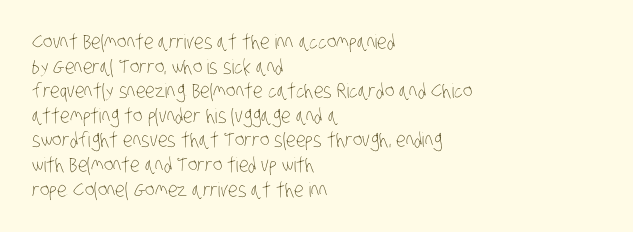
Q: Is the text bold? A: No.
Q: Is the text underlined? A: No.
Q: How is the paragraph aligned? A: Left-aligned.
Q: Is the spacing between letters normal or unusually wide? A: Normal.
